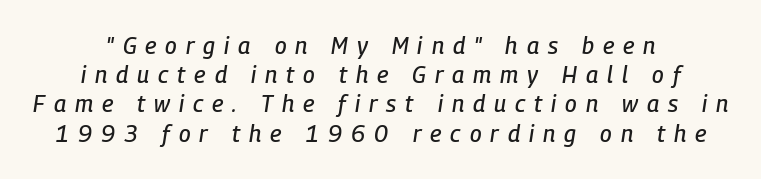
The image shows 23 px text type, italic (leaning right); set normal line spacing (1.27x), unusually wide letter spacing (+0.39 em), not underlined.
